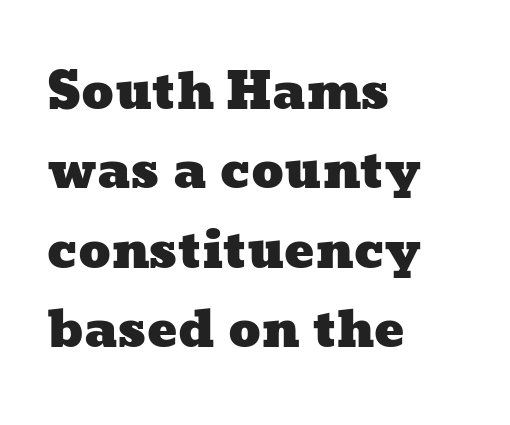
Q: Is the text underlined? A: No.
Q: How is the paragraph aligned? A: Left-aligned.
Q: Is the spacing between letters normal or unusually wide? A: Normal.
Q: Is the spacing between lines tight, normal or loose? A: Normal.
Q: Width (condensed, normal, or wide)? A: Wide.
Q: Stroke contrast? A: Low.
Q: x-height? A: Medium.
Q: Monospaced? A: No.
